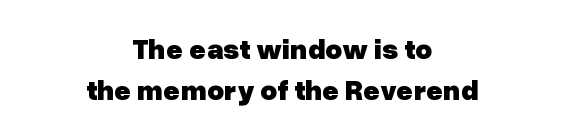
Proportional: the letters do not fall into vertical columns. Caption: bold face, heavy strokes. Nobody drew a line under any word here. Unlike italic type, these characters show no tilt at all. Baseline-to-baseline distance is the conventional proportion of letter height. Look at the bottom of the vertical strokes: they stop flat, with no serifs.
